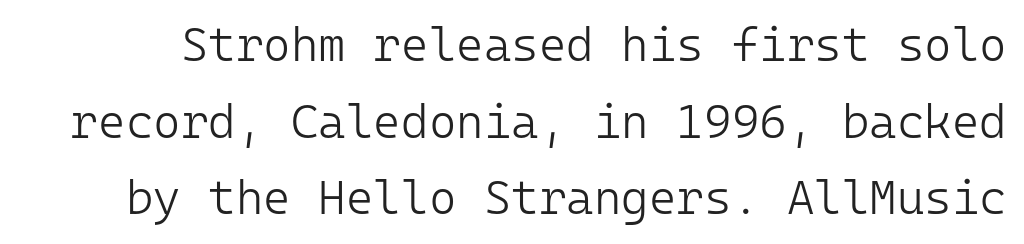
{"serif": "no", "italic": "no", "bold": "no", "weight": "light", "width": "normal", "stroke_contrast": "low", "x_height": "medium", "monospaced": "yes", "underline": "no", "line_spacing": "normal", "line_spacing_ratio": 1.63, "letter_spacing": "normal", "letter_spacing_em": 0.0, "glyph_px": 47}
